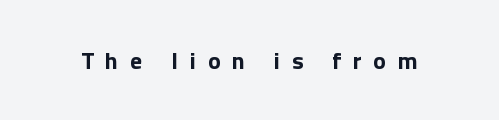
{"italic": "no", "bold": "yes", "underline": "no", "letter_spacing": "wide", "letter_spacing_em": 0.49, "glyph_px": 24}
